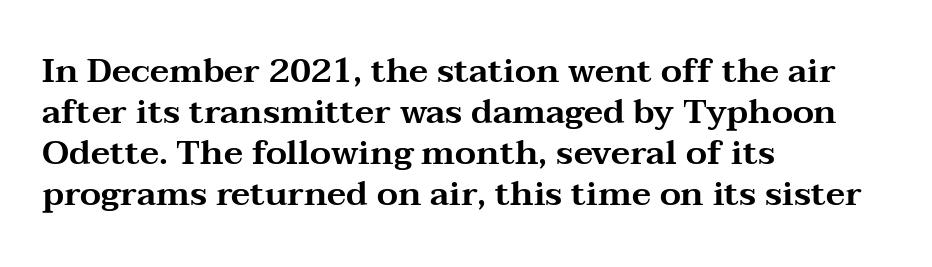
These lines keep a tight, regular rhythm from letter to letter. Varying glyph widths throughout — classic text-font behaviour. Leftover space on each line is placed entirely after the last word. You can tell it's not italic because the verticals are truly vertical. You can tell from the footed stems that serif type was used.
